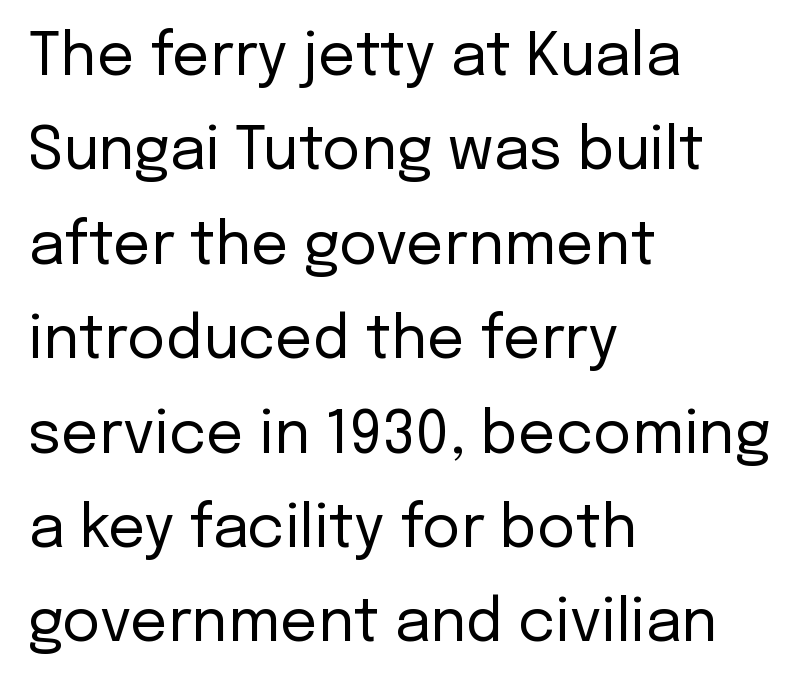
No feet cap the strokes, marking this as sans-serif type. No italicization has been applied; the sample stays upright. How are the letters spaced? Ordinarily, with no added tracking. A classic flush-left, rag-right setting is used for this passage. The glyphs are unaccompanied by any horizontal stroke below them. The characters are drawn with everyday or finer stroke widths.
